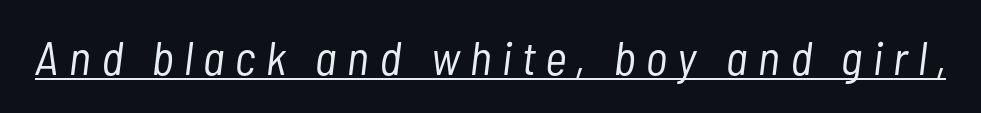
Q: Is the text bold? A: No.
Q: Is the text italic (slanted)? A: Yes, it leans right by about 7 degrees.
Q: Is the text underlined? A: Yes.
Q: Is the spacing between letters normal or unusually wide? A: Unusually wide.
Q: Width (condensed, normal, or wide)? A: Condensed.
Q: Stroke contrast? A: Low.
Q: x-height? A: Medium.
Q: Monospaced? A: No.
